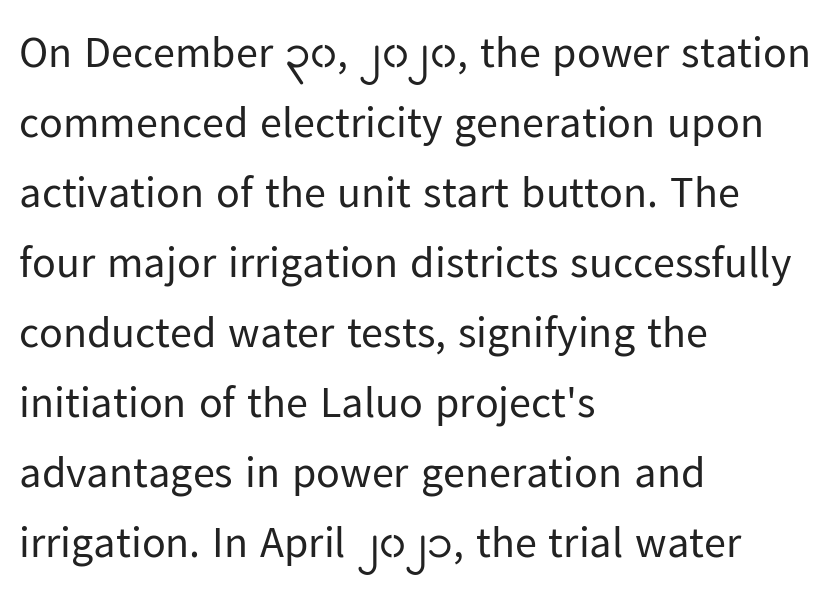
{"serif": "no", "italic": "no", "bold": "no", "weight": "regular", "width": "normal", "stroke_contrast": "low", "x_height": "medium", "monospaced": "no", "underline": "no", "align": "left", "line_spacing": "normal", "line_spacing_ratio": 1.59, "letter_spacing": "normal", "letter_spacing_em": 0.0, "glyph_px": 44}
